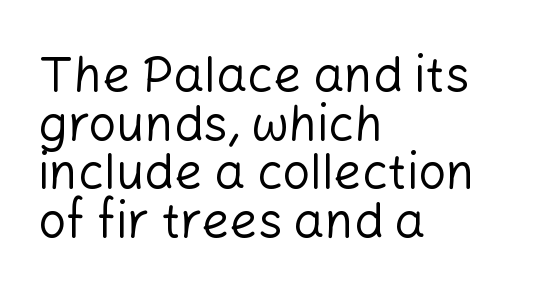
No letter is thick-stroked: the sample isn't bold. Here the glyphs are tracked normally, forming tight word shapes. The lettering stays uniformly vertical, giving the passage a roman look. Type style note: lacks serifs. A typesetter would call this leading minimal, almost set solid.
